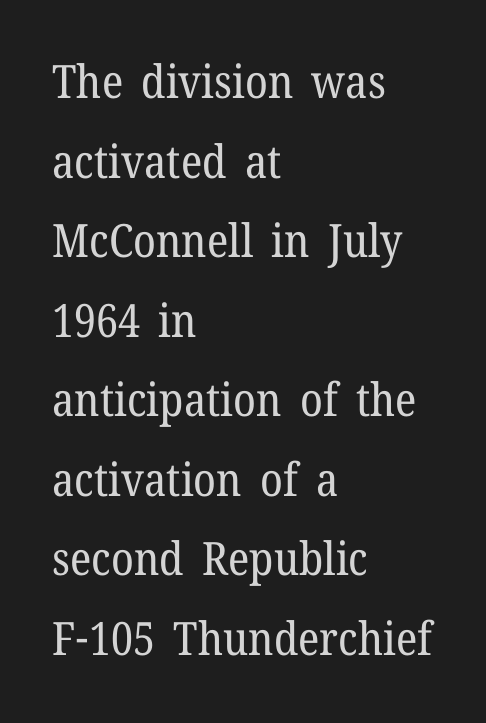
Q: Is the text bold? A: No.
Q: Is the text italic (slanted)? A: No, it is upright.
Q: Is the typeface a serif or a sans-serif typeface? A: Serif.
Q: Is the text underlined? A: No.
Q: How is the paragraph aligned? A: Left-aligned.
Q: Is the spacing between letters normal or unusually wide? A: Normal.
Q: Width (condensed, normal, or wide)? A: Normal.
Q: Stroke contrast? A: Low.
Q: x-height? A: Medium.
Q: Monospaced? A: No.
